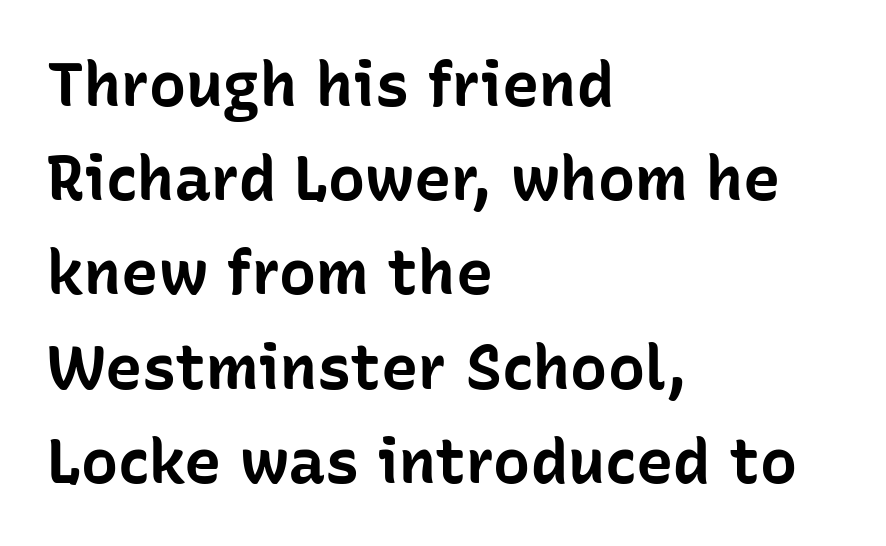
Look at the tracking — it's just the regular setting, nothing added. Where is the straight margin? On the left. This is sans-serif lettering, the kind often seen on screens and signage. Beneath every word, the page is bare. The lettering stays uniformly vertical, giving the passage a roman look. In terms of leading, this rendering sits right in the middle.
